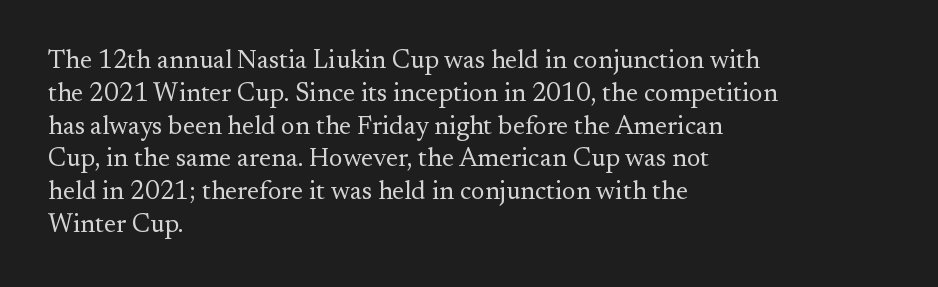
{"italic": "no", "bold": "no", "underline": "no", "align": "left", "line_spacing": "normal", "line_spacing_ratio": 1.26, "letter_spacing": "normal", "letter_spacing_em": 0.0, "glyph_px": 26}
